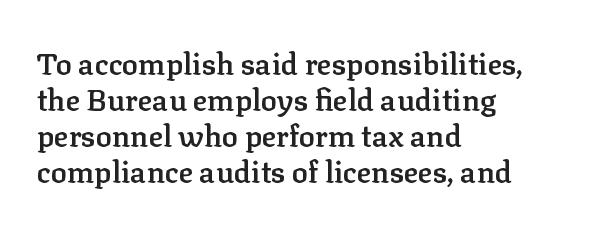
The image shows 30 px semibold serif type, upright; set left-aligned, line spacing 1.2x, normal letter spacing, not underlined; low stroke contrast and a medium x-height.
